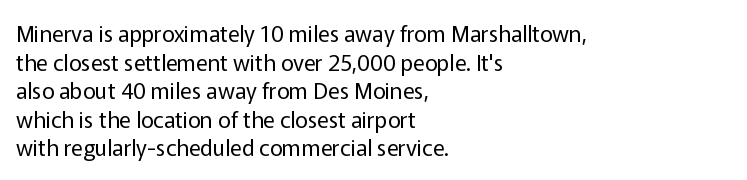
{"italic": "no", "bold": "no", "underline": "no", "align": "left", "line_spacing": "normal", "line_spacing_ratio": 1.3, "letter_spacing": "normal", "letter_spacing_em": 0.0, "glyph_px": 22}
